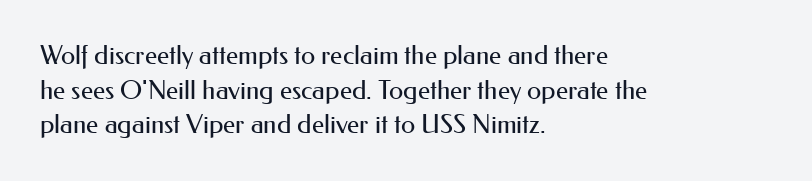
Q: Is the text bold? A: No.
Q: Is the text italic (slanted)? A: No, it is upright.
Q: Is the text underlined? A: No.
Q: How is the paragraph aligned? A: Left-aligned.
Q: Is the spacing between letters normal or unusually wide? A: Normal.
Q: Is the spacing between lines tight, normal or loose? A: Normal.
